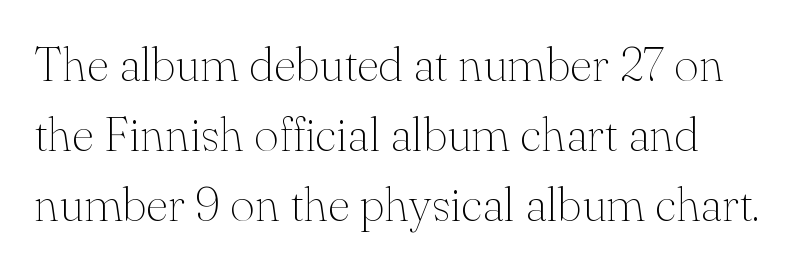
The image shows 48 px thin serif type, upright; set left-aligned, normal line spacing (1.46x), normal letter spacing, not underlined; medium stroke contrast and a small x-height.
